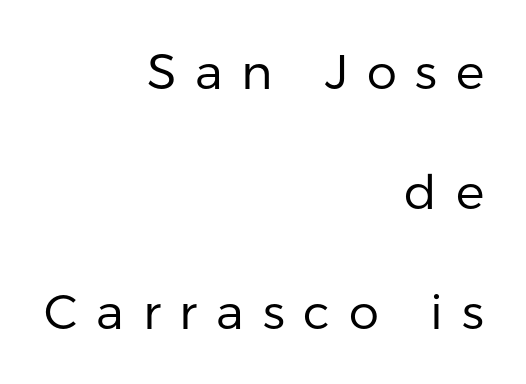
Q: Is the text bold? A: No.
Q: Is the text italic (slanted)? A: No, it is upright.
Q: Is the typeface a serif or a sans-serif typeface? A: Sans-serif.
Q: Is the text underlined? A: No.
Q: How is the paragraph aligned? A: Right-aligned.
Q: Is the spacing between letters normal or unusually wide? A: Unusually wide.
Q: Is the spacing between lines tight, normal or loose? A: Loose.
Q: Width (condensed, normal, or wide)? A: Normal.
Q: Stroke contrast? A: Low.
Q: x-height? A: Medium.
Q: Monospaced? A: No.
